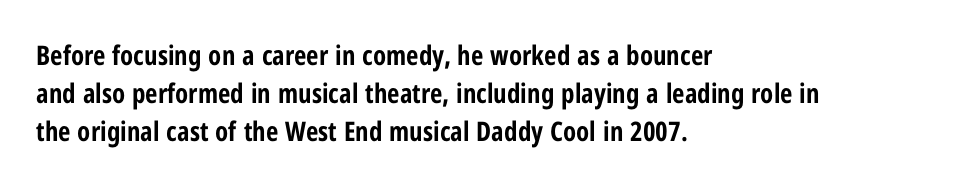
{"italic": "no", "bold": "yes", "underline": "no", "align": "left", "line_spacing": "normal", "line_spacing_ratio": 1.41, "letter_spacing": "normal", "letter_spacing_em": 0.0, "glyph_px": 27}
